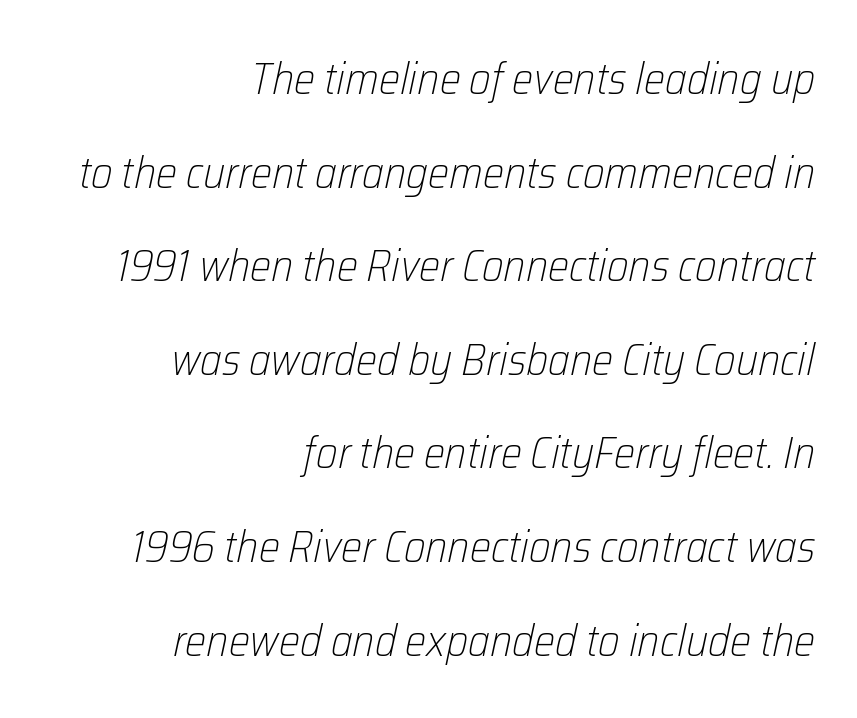
You could fit nearly another row in the gap between these rows. Underline: absent. Note the varied advance widths — an 'i' is clearly narrower than an 'm'. Observe the ordinary spacing: letters are neighbours, not strangers. Notice how the passage keeps a crisp vertical edge on the right only. The letters look calm and open, with moderate or lighter stems.
